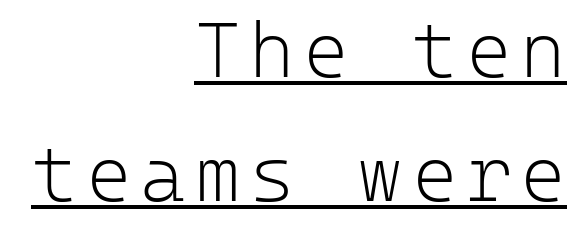
{"serif": "no", "italic": "no", "bold": "no", "weight": "light", "width": "normal", "stroke_contrast": "low", "x_height": "medium", "monospaced": "yes", "underline": "yes", "align": "right", "line_spacing": "normal", "line_spacing_ratio": 1.59, "glyph_px": 78}
